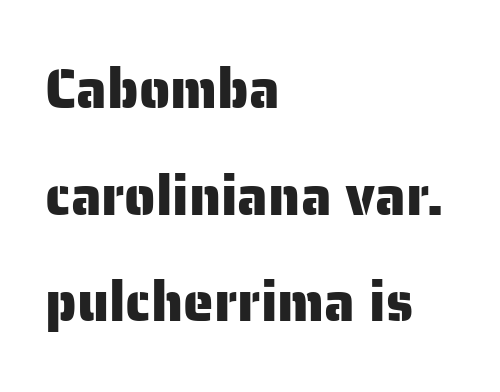
Q: Is the text italic (slanted)? A: No, it is upright.
Q: Is the typeface a serif or a sans-serif typeface? A: Sans-serif.
Q: Is the text underlined? A: No.
Q: How is the paragraph aligned? A: Left-aligned.
Q: Is the spacing between letters normal or unusually wide? A: Normal.
Q: Is the spacing between lines tight, normal or loose? A: Loose.
Q: Width (condensed, normal, or wide)? A: Normal.
Q: Stroke contrast? A: Low.
Q: x-height? A: Medium.
Q: Monospaced? A: No.
